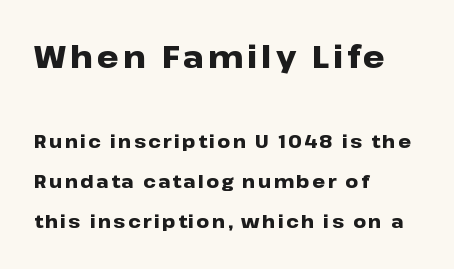
Q: Is the text bold? A: Yes.
Q: Is the text italic (slanted)? A: No, it is upright.
Q: Is the typeface a serif or a sans-serif typeface? A: Sans-serif.
Q: Is the text underlined? A: No.
Q: How is the paragraph aligned? A: Left-aligned.
Q: Is the spacing between lines tight, normal or loose? A: Loose.
Q: Which block of text is set in a larger size, the first (top) or the second (bottom)? A: The first (top) one.
Q: Width (condensed, normal, or wide)? A: Wide.
Q: Stroke contrast? A: Low.
Q: x-height? A: Medium.
Q: Monospaced? A: No.
